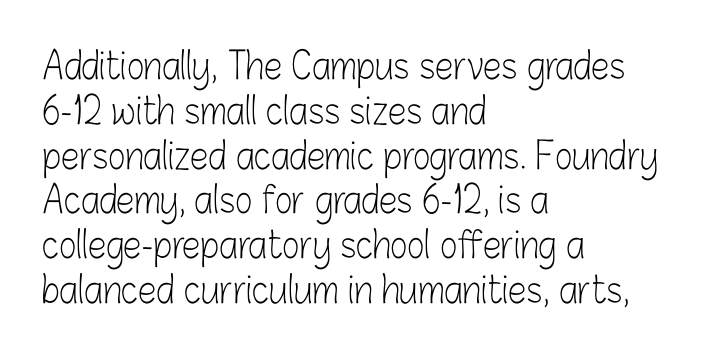
Q: Is the text bold? A: No.
Q: Is the text italic (slanted)? A: No, it is upright.
Q: Is the typeface a serif or a sans-serif typeface? A: Sans-serif.
Q: Is the text underlined? A: No.
Q: How is the paragraph aligned? A: Left-aligned.
Q: Is the spacing between letters normal or unusually wide? A: Normal.
Q: Width (condensed, normal, or wide)? A: Condensed.
Q: Stroke contrast? A: Low.
Q: x-height? A: Medium.
Q: Monospaced? A: No.
